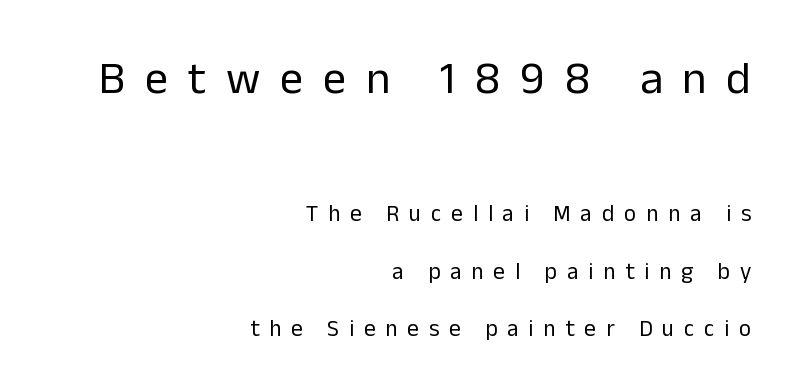
Q: Is the text bold? A: No.
Q: Is the text italic (slanted)? A: No, it is upright.
Q: Is the typeface a serif or a sans-serif typeface? A: Sans-serif.
Q: Is the text underlined? A: No.
Q: How is the paragraph aligned? A: Right-aligned.
Q: Is the spacing between letters normal or unusually wide? A: Unusually wide.
Q: Is the spacing between lines tight, normal or loose? A: Loose.
Q: Which block of text is set in a larger size, the first (top) or the second (bottom)? A: The first (top) one.
Q: Width (condensed, normal, or wide)? A: Normal.
Q: Stroke contrast? A: Low.
Q: x-height? A: Medium.
Q: Monospaced? A: No.
